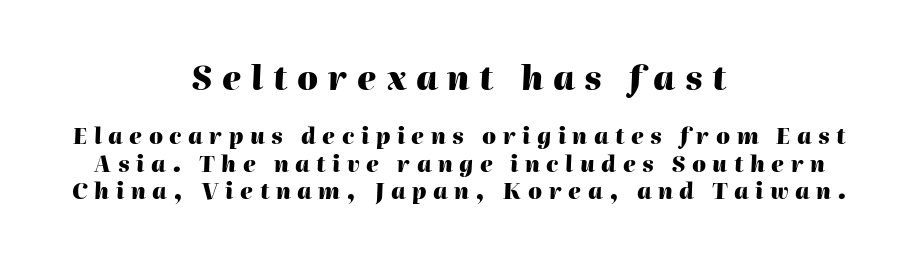
{"italic": "yes", "lean": "right", "slant_degrees": 2, "bold": "yes", "weight": "heavy", "width": "normal", "stroke_contrast": "high", "x_height": "medium", "monospaced": "no", "underline": "no", "align": "center", "line_spacing_ratio": 1.24, "letter_spacing": "wide", "letter_spacing_em": 0.3, "larger_block": "first", "size_ratio": 1.5, "glyph_px": 33}
